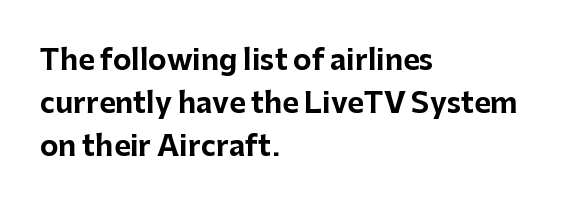
The image shows 28 px bold sans-serif type, upright; set left-aligned, normal line spacing (1.53x), normal letter spacing, not underlined; low stroke contrast and a medium x-height.
